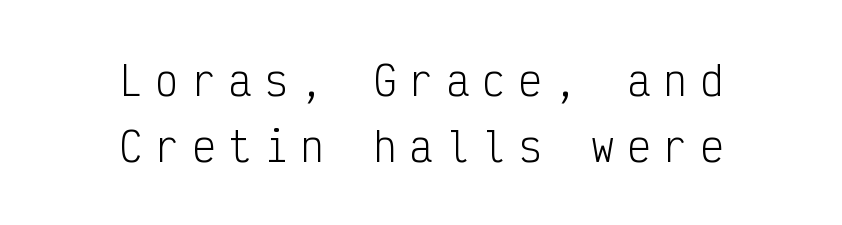
{"serif": "no", "italic": "no", "bold": "no", "weight": "light", "width": "condensed", "stroke_contrast": "low", "x_height": "medium", "monospaced": "yes", "underline": "no", "align": "center", "line_spacing": "normal", "line_spacing_ratio": 1.69, "letter_spacing": "wide", "letter_spacing_em": 0.33, "glyph_px": 39}
